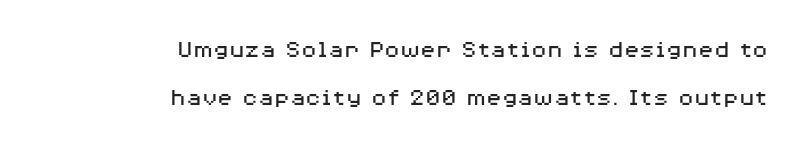
The image shows 26 px text type, upright; set right-aligned, line spacing 1.83x, normal letter spacing, not underlined.
